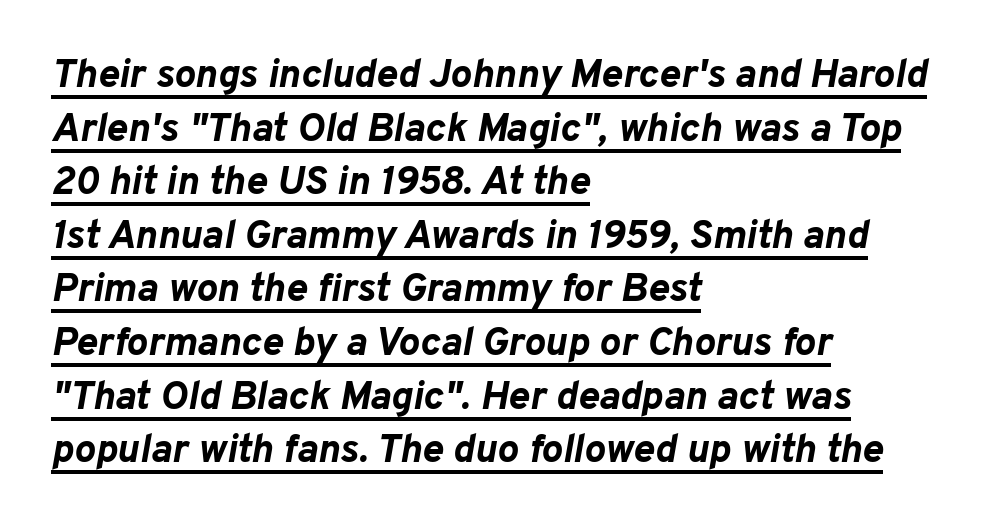
{"italic": "yes", "lean": "right", "slant_degrees": 10, "bold": "yes", "weight": "bold", "width": "normal", "stroke_contrast": "low", "x_height": "medium", "monospaced": "no", "underline": "yes", "align": "left", "line_spacing": "normal", "line_spacing_ratio": 1.34, "letter_spacing": "normal", "letter_spacing_em": 0.0, "glyph_px": 40}
